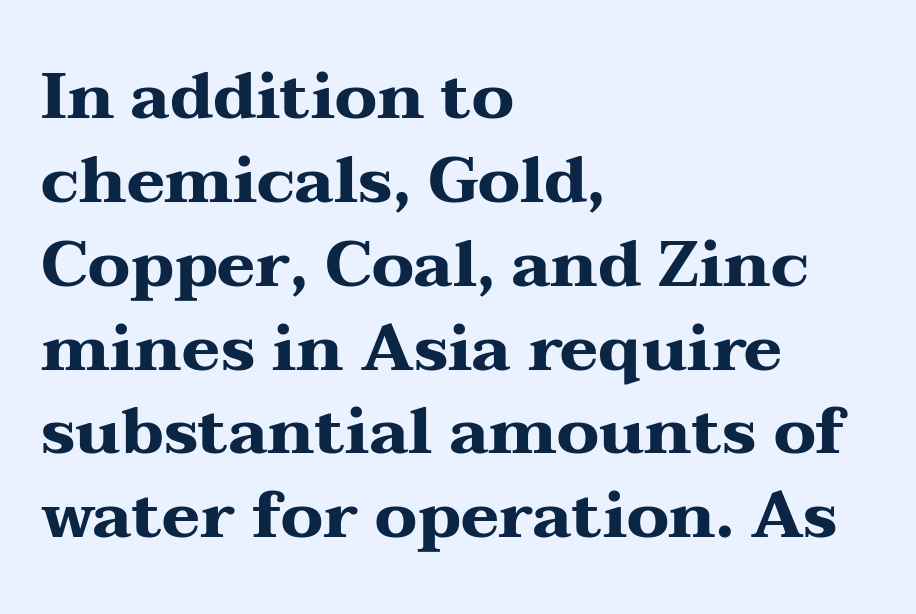
Plain, unruled lines of type. Left-aligned paragraph, ragged on the right. Leading matches the norm, producing a regular column. The typeface chosen for these lines features serifs. Every character sits straight up, as roman type does. These lines are rendered in a variable-pitch font.
